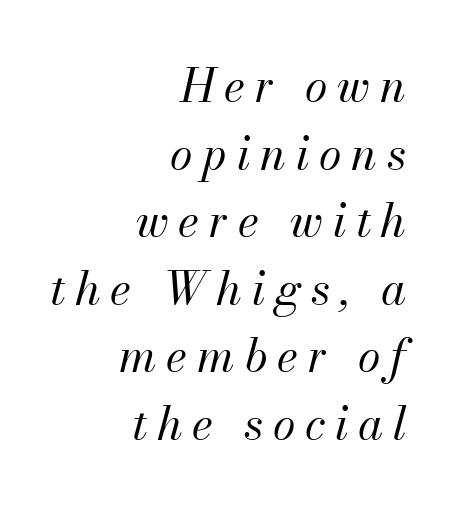
{"italic": "yes", "lean": "right", "slant_degrees": 13, "bold": "no", "weight": "regular", "width": "normal", "stroke_contrast": "medium", "x_height": "small", "monospaced": "no", "underline": "no", "align": "right", "line_spacing": "normal", "line_spacing_ratio": 1.47, "letter_spacing": "wide", "letter_spacing_em": 0.21, "glyph_px": 46}
